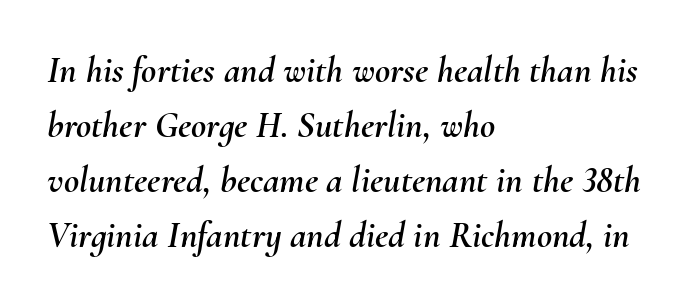
A bare baseline throughout the passage. The face used here is proportionally spaced, like ordinary book or web type. A typesetter would mark this as italic. The line-height multiplier appears to be the usual default. The lines in this sample share a left origin and differ only in where they stop.
